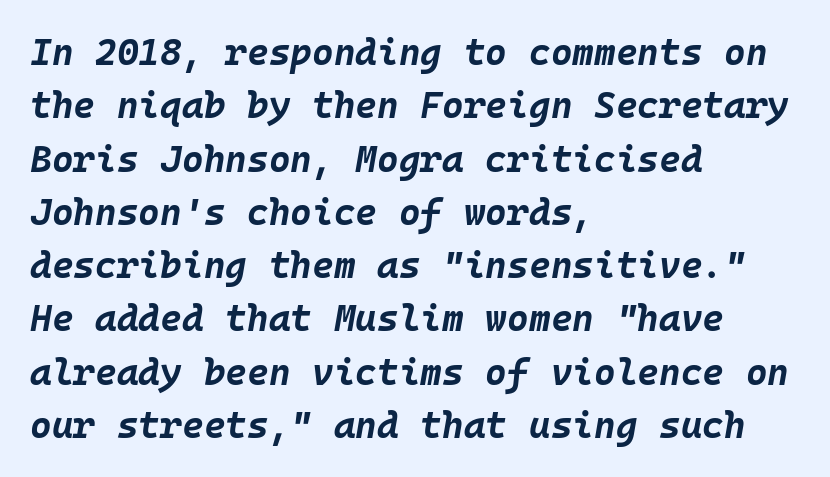
Here the glyphs are tracked normally, forming tight word shapes. Interline gaps are of average width in this sample. You can tell it's italic because the verticals aren't actually vertical. Is the type bold? Yes — the strokes are clearly thick and heavy. The specimen omits any rule beneath the text block's lines.
